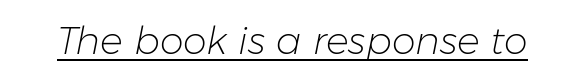
{"italic": "yes", "lean": "right", "slant_degrees": 11, "bold": "no", "weight": "light", "width": "normal", "stroke_contrast": "low", "x_height": "medium", "monospaced": "no", "underline": "yes", "letter_spacing": "normal", "letter_spacing_em": 0.0, "glyph_px": 38}
